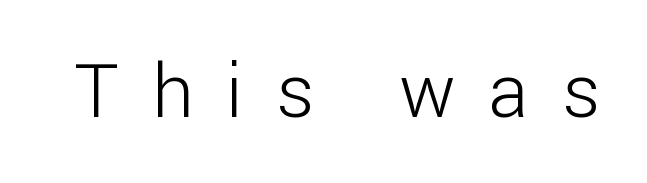
The image shows 75 px light sans-serif type, upright; set unusually wide letter spacing (+0.44 em), not underlined; low stroke contrast and a medium x-height.
